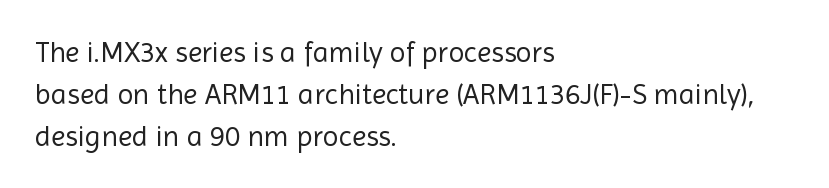
A bare baseline throughout the passage. Regular leading. The rendering uses natural spacing where letterforms have individual widths. Stems here are at most as thick as an everyday book face. Alignment: flush left.
